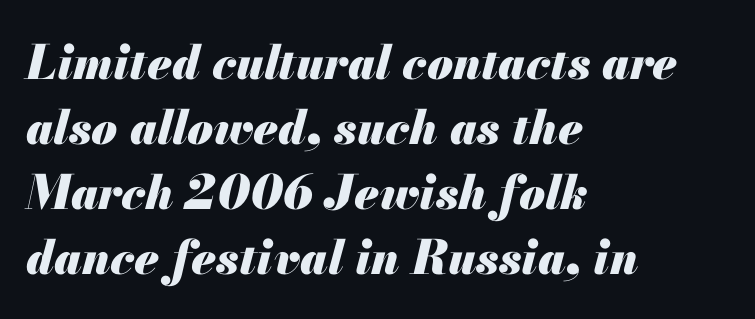
The image shows 47 px heavy type, italic (leaning right); set left-aligned, normal line spacing (1.38x), normal letter spacing, not underlined; medium stroke contrast and a small x-height.
